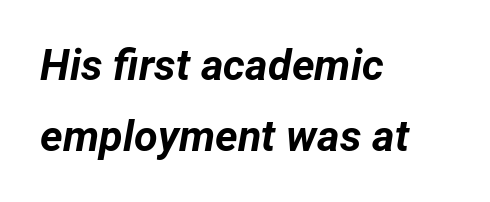
Notice how the passage keeps a crisp vertical edge on the left only. Descender tails drop into unmarked territory. Emphasis by weight is at full strength: bold. The passage shown leans; its letterforms are oblique. Honestly, the row spacing looks completely unremarkable. Is this a fixed-width face? No — the glyphs have proportional, varying widths.
